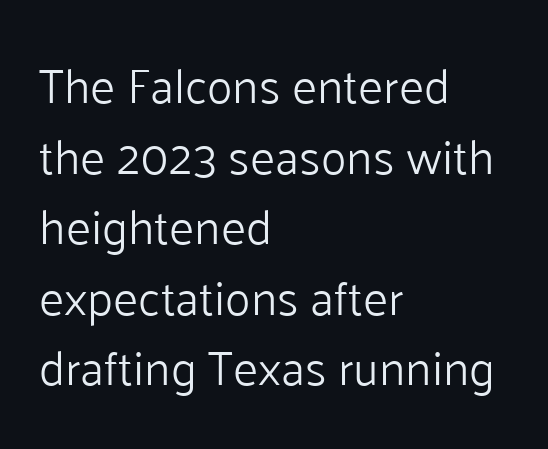
Q: Is the text bold? A: No.
Q: Is the text italic (slanted)? A: No, it is upright.
Q: Is the typeface a serif or a sans-serif typeface? A: Sans-serif.
Q: Is the text underlined? A: No.
Q: How is the paragraph aligned? A: Left-aligned.
Q: Is the spacing between letters normal or unusually wide? A: Normal.
Q: Is the spacing between lines tight, normal or loose? A: Normal.
Q: Width (condensed, normal, or wide)? A: Normal.
Q: Stroke contrast? A: Low.
Q: x-height? A: Medium.
Q: Monospaced? A: No.
